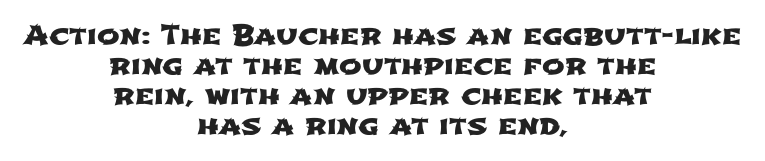
{"underline": "no", "align": "center", "line_spacing": "tight", "line_spacing_ratio": 1.11, "letter_spacing": "normal", "letter_spacing_em": 0.0, "glyph_px": 27}
